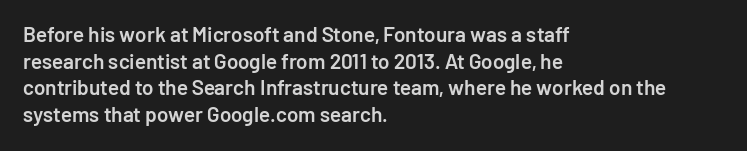
Q: Is the text bold? A: Semi-bold.
Q: Is the text italic (slanted)? A: No, it is upright.
Q: Is the text underlined? A: No.
Q: How is the paragraph aligned? A: Left-aligned.
Q: Is the spacing between letters normal or unusually wide? A: Normal.
Q: Is the spacing between lines tight, normal or loose? A: Normal.
